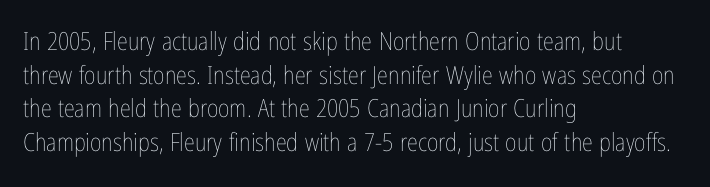
Q: Is the text bold? A: No.
Q: Is the text italic (slanted)? A: No, it is upright.
Q: Is the text underlined? A: No.
Q: How is the paragraph aligned? A: Left-aligned.
Q: Is the spacing between letters normal or unusually wide? A: Normal.
Q: Is the spacing between lines tight, normal or loose? A: Normal.
